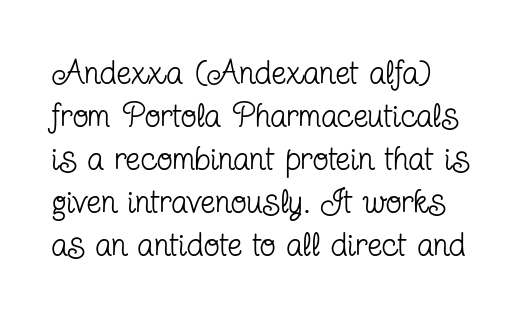
The image shows 33 px regular-weight, condensed serif type, upright; set left-aligned, normal line spacing (1.3x), normal letter spacing, not underlined; low stroke contrast and a medium x-height.
